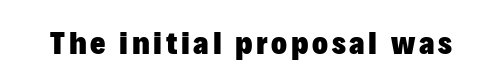
The image shows 33 px heavy sans-serif type, upright; set not underlined; low stroke contrast and a medium x-height.
